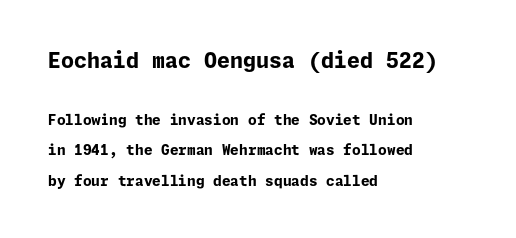
Quick note: not italic, upright. Look at the stroke-to-counter ratio: heavy, a bold. You get the large type first, then a drop to smaller type. Baseline-to-baseline distance is far greater than the letter height. There is no visible air inserted between adjacent glyphs.
